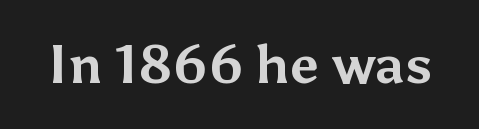
Q: Is the text bold? A: Yes.
Q: Is the text italic (slanted)? A: No, it is upright.
Q: Is the typeface a serif or a sans-serif typeface? A: Sans-serif.
Q: Is the text underlined? A: No.
Q: Is the spacing between letters normal or unusually wide? A: Normal.
Q: Width (condensed, normal, or wide)? A: Normal.
Q: Stroke contrast? A: Medium.
Q: x-height? A: Medium.
Q: Monospaced? A: No.
